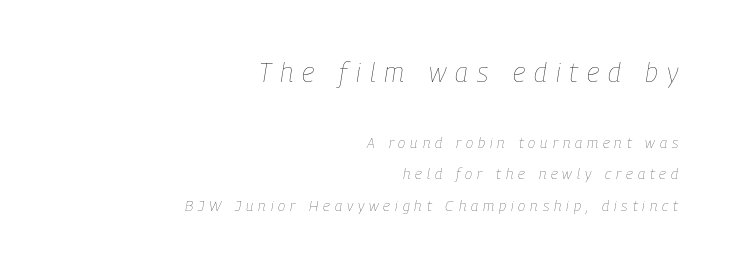
{"italic": "yes", "lean": "right", "slant_degrees": 9, "bold": "no", "underline": "no", "align": "right", "line_spacing": "loose", "line_spacing_ratio": 2.09, "letter_spacing": "wide", "letter_spacing_em": 0.33, "larger_block": "first", "size_ratio": 1.8, "glyph_px": 27}
